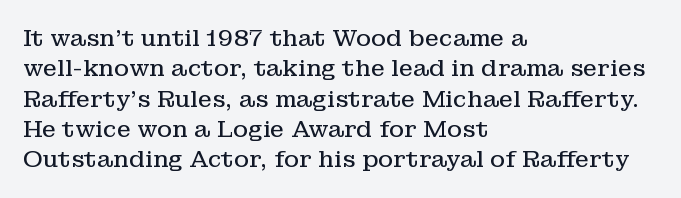
{"italic": "no", "bold": "no", "underline": "no", "align": "left", "line_spacing": "normal", "line_spacing_ratio": 1.32, "letter_spacing": "normal", "letter_spacing_em": 0.0, "glyph_px": 23}
